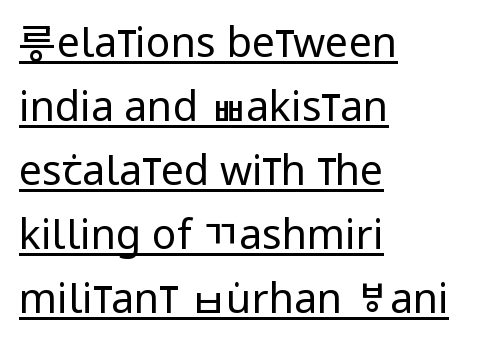
Which margin do the lines hug? The left one — the right edge is uneven. Do the letters lean? They stand straight. The letters look calm and open, with moderate or lighter stems. Classification — sans serif.
